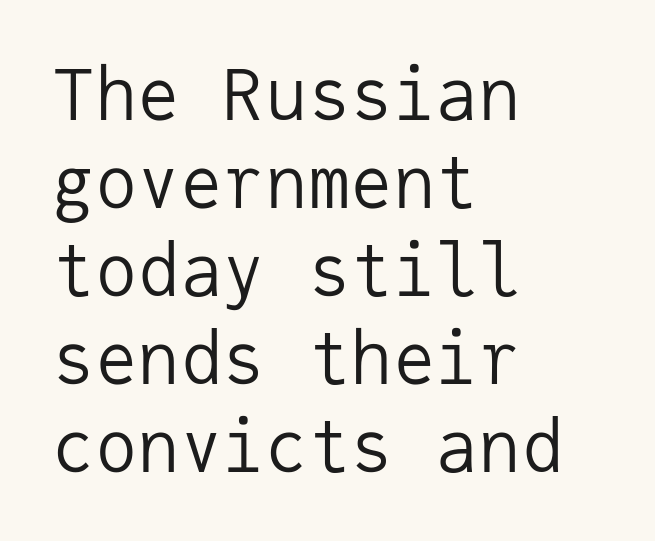
{"serif": "no", "italic": "no", "bold": "no", "weight": "regular", "width": "normal", "stroke_contrast": "low", "x_height": "medium", "monospaced": "yes", "underline": "no", "align": "left", "line_spacing_ratio": 1.24, "letter_spacing": "normal", "letter_spacing_em": 0.0, "glyph_px": 71}
